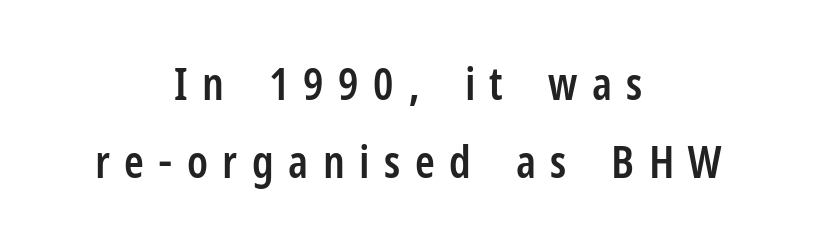
Looks like regular typesetting: each glyph gets only the width it needs. The text block is weighted toward neither margin, spreading evenly from the middle. Spacing between characters has been opened up far beyond the box default. The space beneath each line is pristine and unruled. No italicization has been applied; the sample stays upright. The font family rendered here belongs to the sans-serif group.
